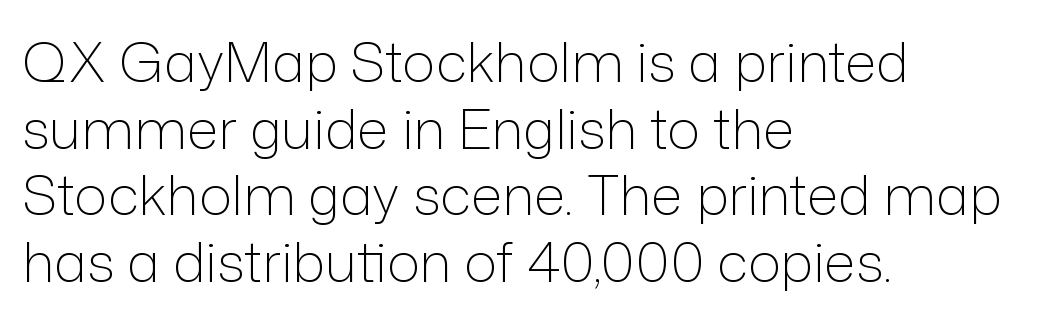
Q: Is the text bold? A: No.
Q: Is the text italic (slanted)? A: No, it is upright.
Q: Is the typeface a serif or a sans-serif typeface? A: Sans-serif.
Q: Is the text underlined? A: No.
Q: How is the paragraph aligned? A: Left-aligned.
Q: Is the spacing between letters normal or unusually wide? A: Normal.
Q: Width (condensed, normal, or wide)? A: Normal.
Q: Stroke contrast? A: Low.
Q: x-height? A: Medium.
Q: Monospaced? A: No.
